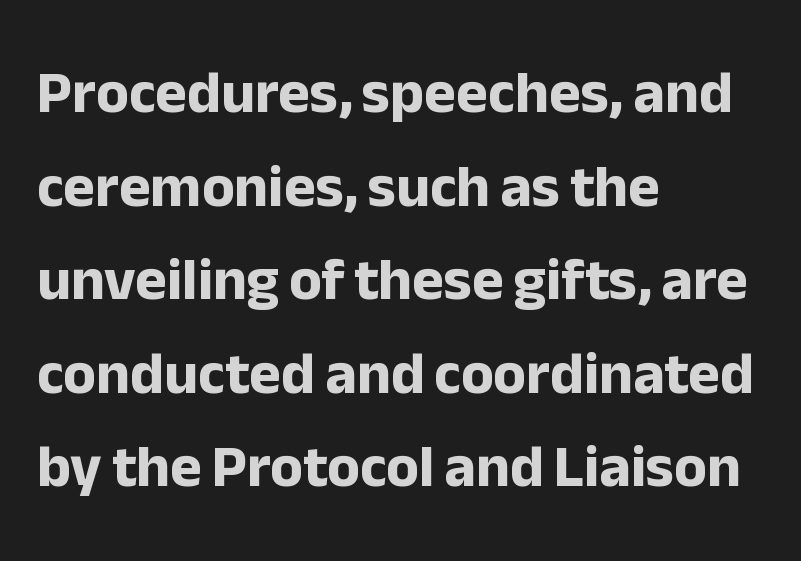
Letter spacing: default. Nothing sits at the stroke ends, so this counts as sans-serif. In terms of posture, this sample is upright. These lines are rendered in a variable-pitch font. The rows are spaced the way most documents space them.
